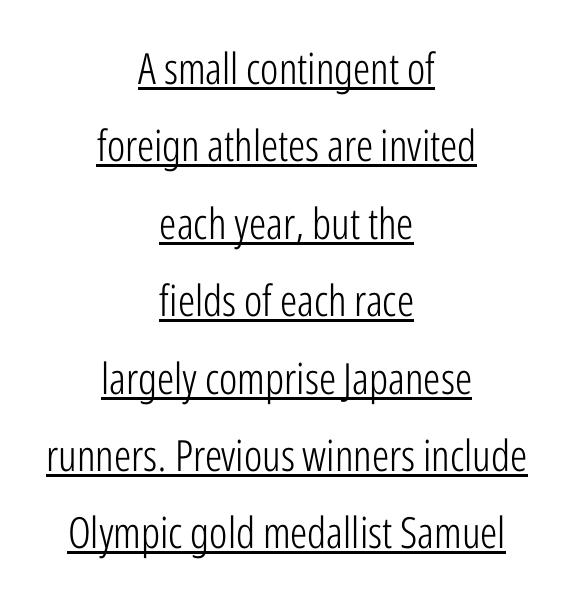
Q: Is the text bold? A: No.
Q: Is the text italic (slanted)? A: No, it is upright.
Q: Is the typeface a serif or a sans-serif typeface? A: Sans-serif.
Q: Is the text underlined? A: Yes.
Q: How is the paragraph aligned? A: Centered.
Q: Is the spacing between letters normal or unusually wide? A: Normal.
Q: Width (condensed, normal, or wide)? A: Condensed.
Q: Stroke contrast? A: Low.
Q: x-height? A: Medium.
Q: Monospaced? A: No.
